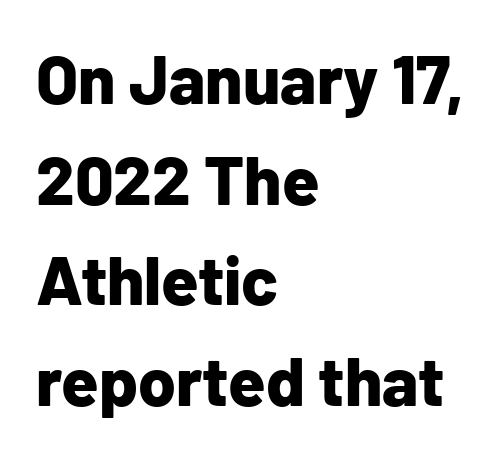
What's the leading like? Ordinary, nothing unusual. What kind of face is this? One without serifs — a sans. Character widths vary here, with narrow letters taking less room than wide ones. A roman cut, with each character standing at attention.
